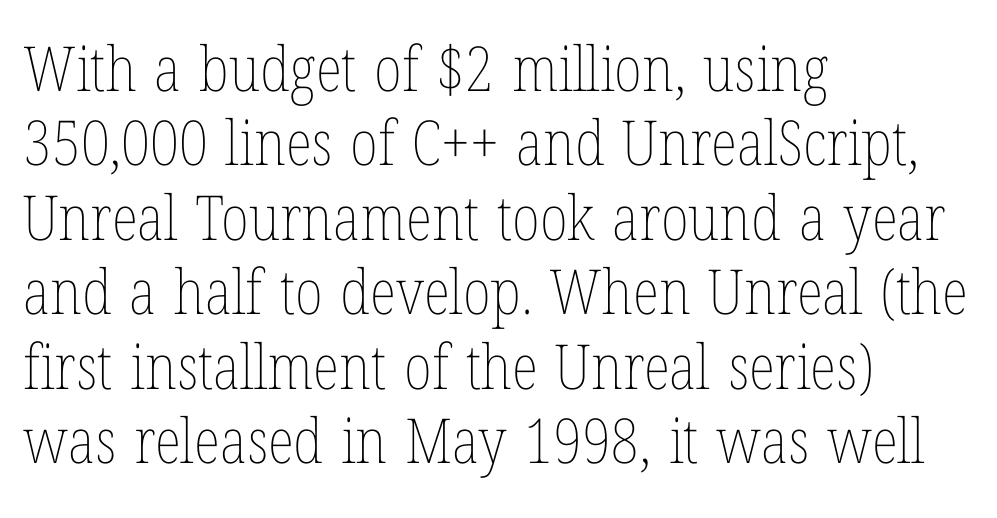
Q: Is the text bold? A: No.
Q: Is the text italic (slanted)? A: No, it is upright.
Q: Is the text underlined? A: No.
Q: How is the paragraph aligned? A: Left-aligned.
Q: Is the spacing between letters normal or unusually wide? A: Normal.
Q: Width (condensed, normal, or wide)? A: Condensed.
Q: Stroke contrast? A: Low.
Q: x-height? A: Medium.
Q: Monospaced? A: No.
